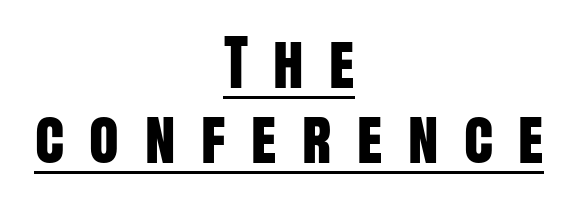
Q: Is the text italic (slanted)? A: No, it is upright.
Q: Is the typeface a serif or a sans-serif typeface? A: Sans-serif.
Q: Is the text underlined? A: Yes.
Q: How is the paragraph aligned? A: Centered.
Q: Is the spacing between letters normal or unusually wide? A: Unusually wide.
Q: Width (condensed, normal, or wide)? A: Condensed.
Q: Stroke contrast? A: Low.
Q: x-height? A: Large.
Q: Monospaced? A: No.
